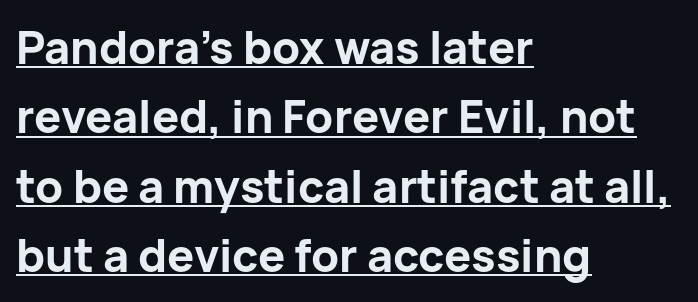
The image shows 45 px bold sans-serif type, upright; set left-aligned, normal line spacing (1.54x), normal letter spacing, underlined; low stroke contrast and a medium x-height.
